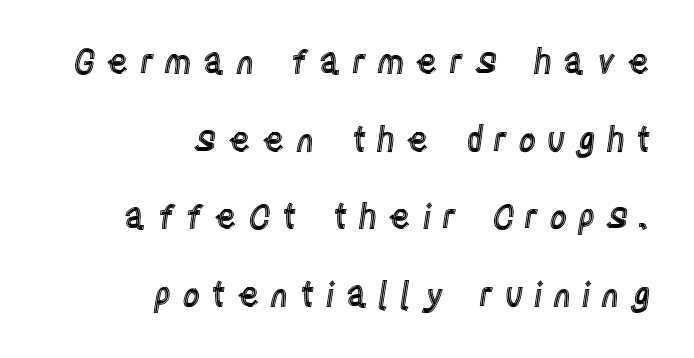
{"width": "condensed", "x_height": "large", "monospaced": "no", "underline": "no", "align": "right", "line_spacing": "loose", "line_spacing_ratio": 2.28, "letter_spacing": "wide", "letter_spacing_em": 0.31, "glyph_px": 34}
